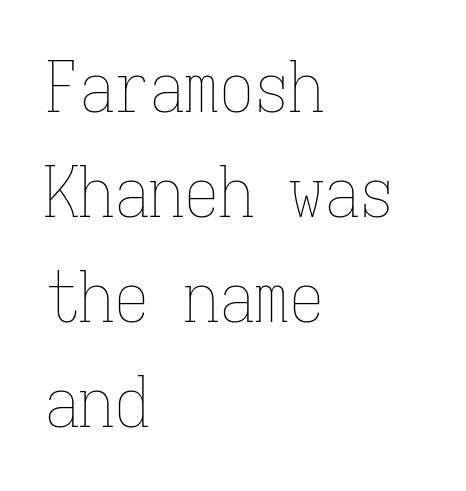
The letterforms sit shoulder to shoulder at normal distance. Here the designer chose a console-style face with uniform glyph widths. Descenders are the only things crossing below the line. Ordinary non-slanted type is in use.
